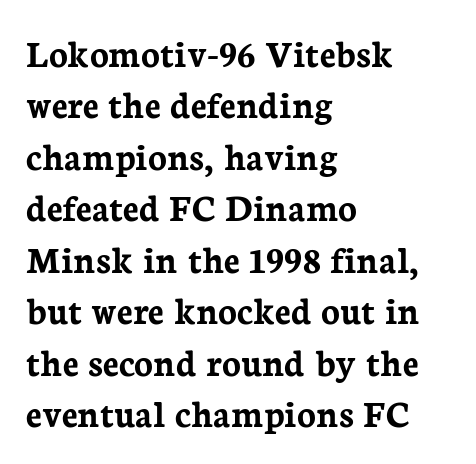
Q: Is the text bold? A: Yes.
Q: Is the text italic (slanted)? A: No, it is upright.
Q: Is the typeface a serif or a sans-serif typeface? A: Serif.
Q: Is the text underlined? A: No.
Q: How is the paragraph aligned? A: Left-aligned.
Q: Is the spacing between letters normal or unusually wide? A: Normal.
Q: Is the spacing between lines tight, normal or loose? A: Normal.
Q: Width (condensed, normal, or wide)? A: Normal.
Q: Stroke contrast? A: Low.
Q: x-height? A: Medium.
Q: Monospaced? A: No.
